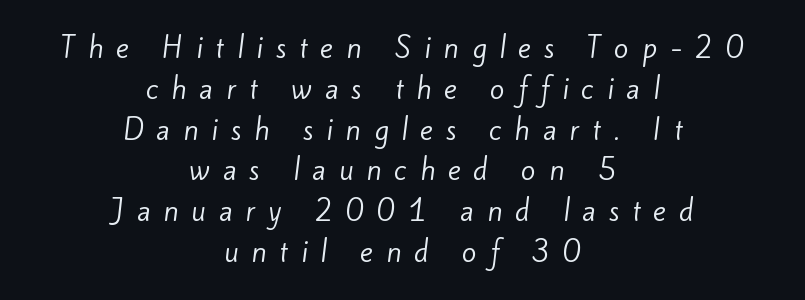
Q: Is the text bold? A: No.
Q: Is the text underlined? A: No.
Q: How is the paragraph aligned? A: Centered.
Q: Is the spacing between letters normal or unusually wide? A: Unusually wide.
Q: Is the spacing between lines tight, normal or loose? A: Normal.
